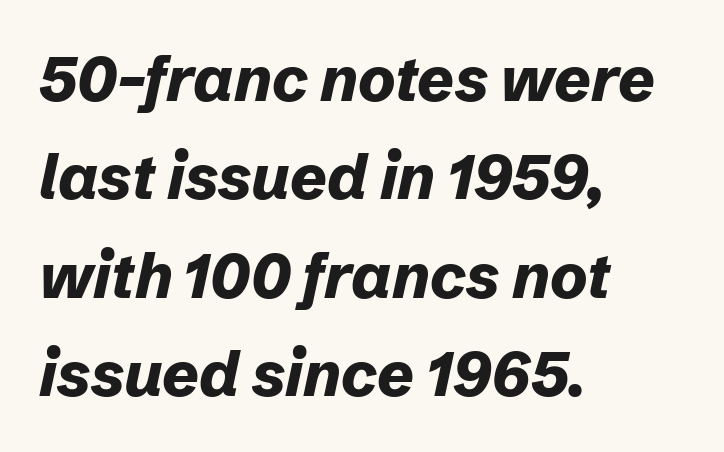
Q: Is the text bold? A: Yes.
Q: Is the text italic (slanted)? A: Yes, it leans right by about 12 degrees.
Q: Is the text underlined? A: No.
Q: How is the paragraph aligned? A: Left-aligned.
Q: Is the spacing between letters normal or unusually wide? A: Normal.
Q: Is the spacing between lines tight, normal or loose? A: Normal.
Q: Width (condensed, normal, or wide)? A: Normal.
Q: Stroke contrast? A: Low.
Q: x-height? A: Medium.
Q: Monospaced? A: No.
